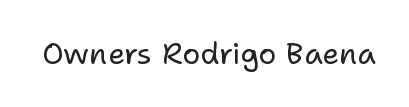
Nope, not italic — everything's standing straight. No letter is thick-stroked: the sample isn't bold. Plain, unruled lines of type. I'd call this a sans setting — the letters go barefoot. Here the designer chose a conventional face with non-uniform glyph widths. The tracking reads as untouched default to a designer's eye.
